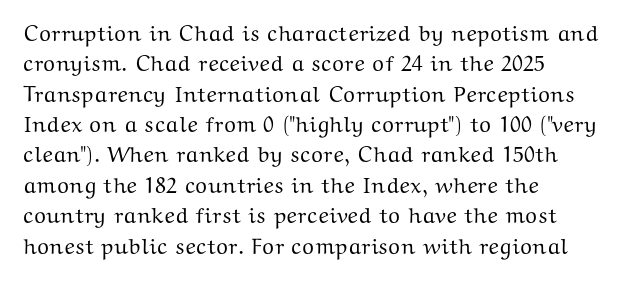
The image shows 22 px text type, upright; set left-aligned, normal line spacing (1.38x), normal letter spacing, not underlined.
